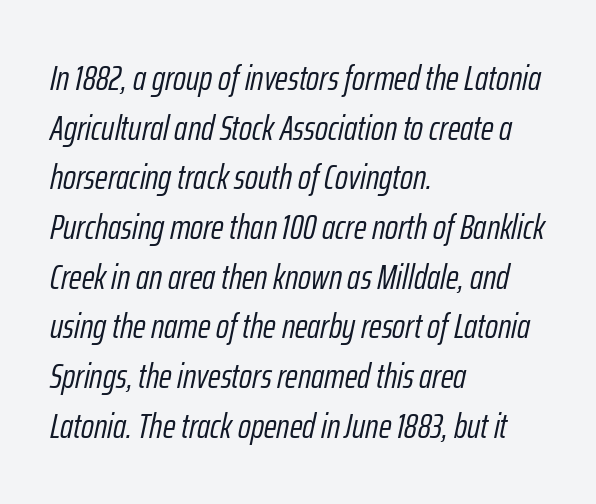
The image shows 35 px light, condensed type, italic (leaning right); set left-aligned, normal line spacing (1.42x), normal letter spacing, not underlined; low stroke contrast and a medium x-height.
